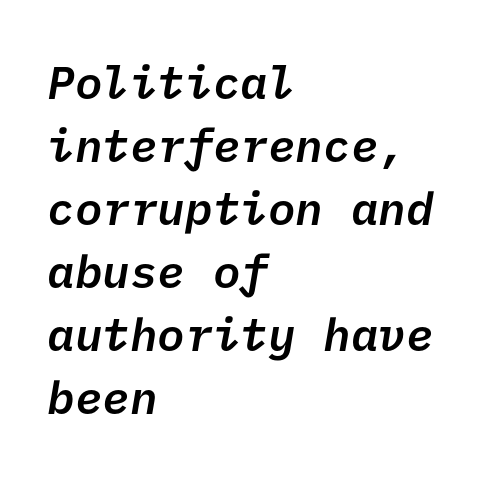
Q: Is the text bold? A: Semi-bold.
Q: Is the typeface a serif or a sans-serif typeface? A: Sans-serif.
Q: Is the text underlined? A: No.
Q: How is the paragraph aligned? A: Left-aligned.
Q: Is the spacing between letters normal or unusually wide? A: Normal.
Q: Is the spacing between lines tight, normal or loose? A: Normal.
Q: Width (condensed, normal, or wide)? A: Normal.
Q: Stroke contrast? A: Low.
Q: x-height? A: Medium.
